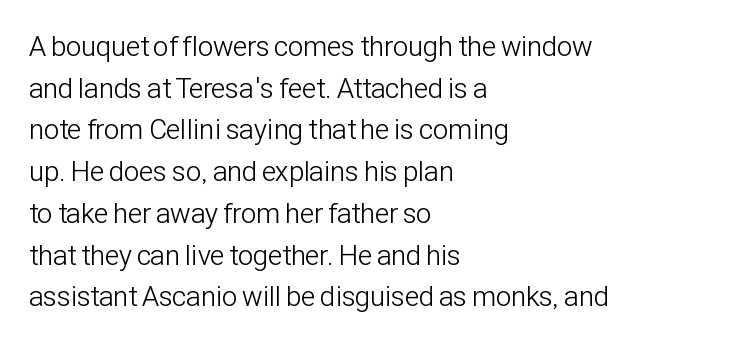
Q: Is the text bold? A: No.
Q: Is the text italic (slanted)? A: No, it is upright.
Q: Is the typeface a serif or a sans-serif typeface? A: Sans-serif.
Q: Is the text underlined? A: No.
Q: How is the paragraph aligned? A: Left-aligned.
Q: Is the spacing between letters normal or unusually wide? A: Normal.
Q: Is the spacing between lines tight, normal or loose? A: Normal.
Q: Width (condensed, normal, or wide)? A: Condensed.
Q: Stroke contrast? A: Low.
Q: x-height? A: Medium.
Q: Monospaced? A: No.
